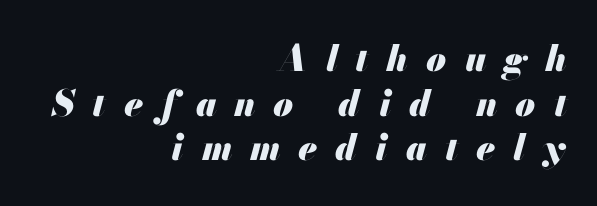
The image shows 36 px heavy type, italic (leaning right); set right-aligned, line spacing 1.24x, unusually wide letter spacing (+0.5 em), not underlined; medium stroke contrast and a small x-height.
